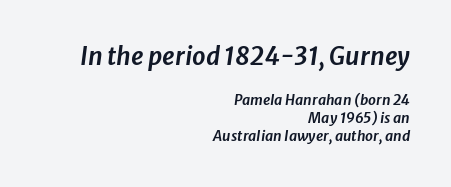
The image shows 24 px text type, italic (leaning right); set right-aligned, normal line spacing (1.29x), normal letter spacing, not underlined; the first (top) block is 1.71x larger.
